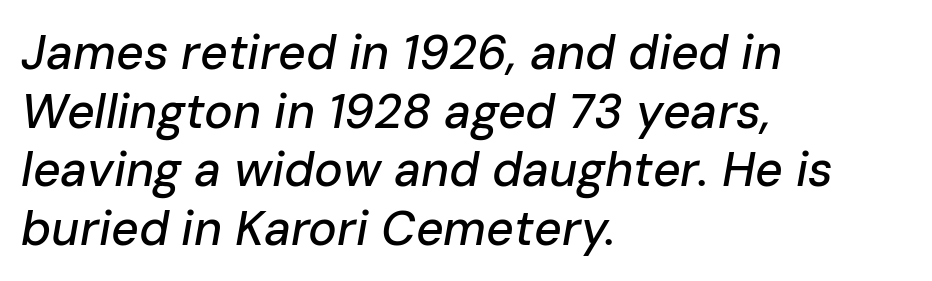
{"italic": "yes", "lean": "right", "slant_degrees": 10, "width": "normal", "stroke_contrast": "low", "x_height": "medium", "monospaced": "no", "underline": "no", "align": "left", "line_spacing_ratio": 1.22, "letter_spacing": "normal", "letter_spacing_em": 0.0, "glyph_px": 48}
